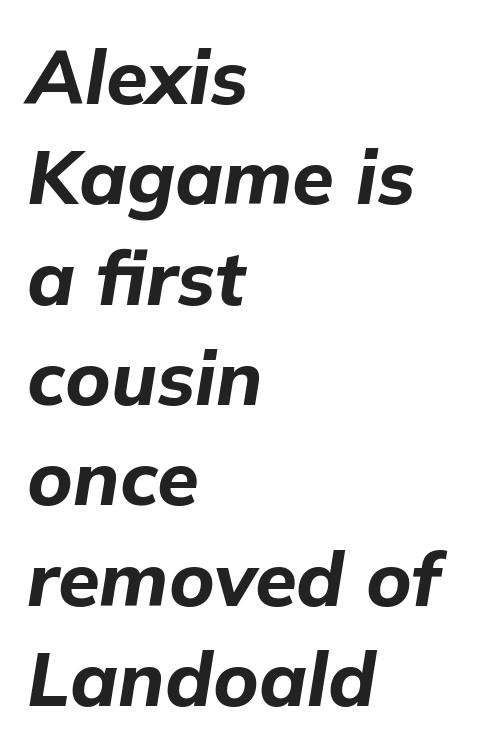
The image shows 76 px bold type, italic (leaning right); set left-aligned, normal line spacing (1.32x), normal letter spacing, not underlined; low stroke contrast and a medium x-height.
